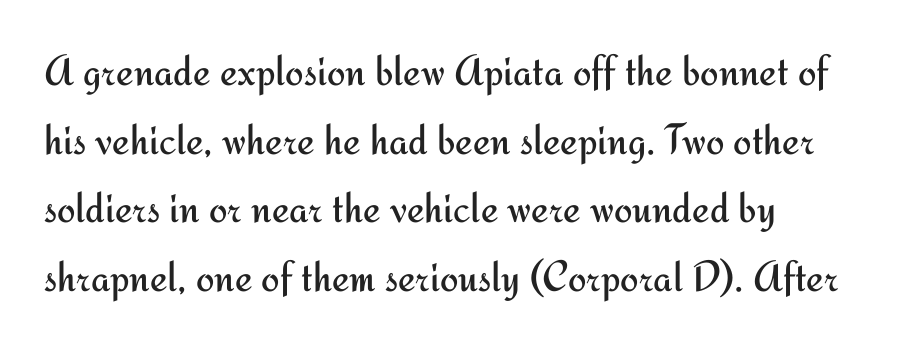
The image shows 44 px regular-weight sans-serif type, upright; set left-aligned, normal line spacing (1.56x), normal letter spacing, not underlined; medium stroke contrast and a small x-height.
